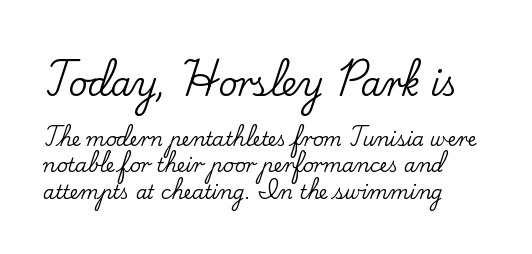
The image shows 33 px serif type; set left-aligned, normal line spacing (1.4x), normal letter spacing, not underlined; the first (top) block is 1.74x larger; low stroke contrast and a small x-height.
